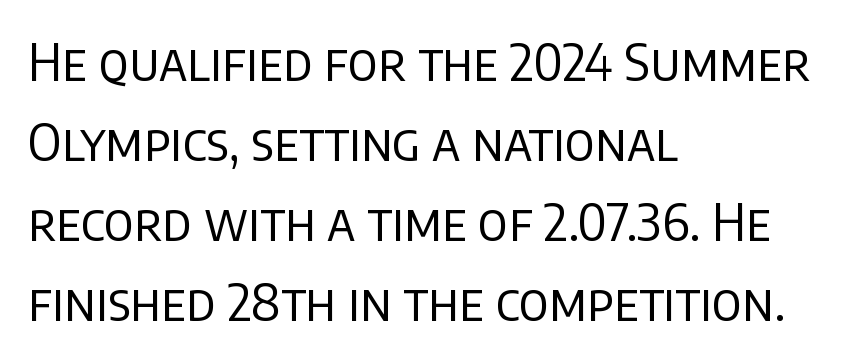
{"serif": "no", "italic": "no", "bold": "no", "weight": "regular", "width": "normal", "stroke_contrast": "low", "x_height": "large", "monospaced": "no", "underline": "no", "align": "left", "line_spacing": "normal", "line_spacing_ratio": 1.57, "letter_spacing": "normal", "letter_spacing_em": 0.0, "glyph_px": 51}
